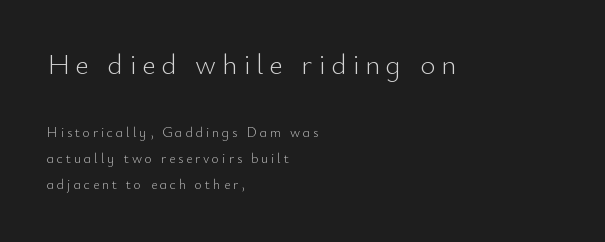
Q: Is the text bold? A: No.
Q: Is the text italic (slanted)? A: No, it is upright.
Q: Is the typeface a serif or a sans-serif typeface? A: Sans-serif.
Q: Is the text underlined? A: No.
Q: How is the paragraph aligned? A: Left-aligned.
Q: Is the spacing between letters normal or unusually wide? A: Unusually wide.
Q: Which block of text is set in a larger size, the first (top) or the second (bottom)? A: The first (top) one.
Q: Width (condensed, normal, or wide)? A: Normal.
Q: Stroke contrast? A: Low.
Q: x-height? A: Small.
Q: Monospaced? A: No.
